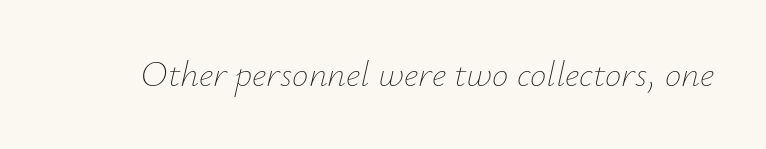
{"italic": "yes", "lean": "right", "slant_degrees": 12, "bold": "no", "weight": "thin", "width": "normal", "stroke_contrast": "low", "x_height": "small", "monospaced": "no", "underline": "no", "letter_spacing": "normal", "letter_spacing_em": 0.0, "glyph_px": 37}
